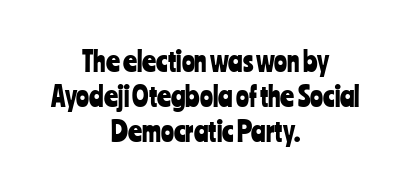
Does the lettering tilt? It doesn't — this is upright. Clear beneath every line of the passage. Each new line begins a customary step beneath the previous one. Short note: letters normally spaced. Which margin do the lines hug? Neither — every line sits in the middle.
